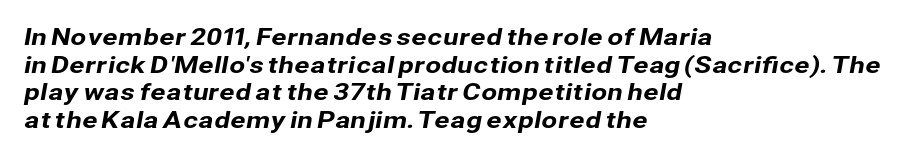
{"underline": "no", "align": "left", "line_spacing_ratio": 1.2, "letter_spacing": "normal", "letter_spacing_em": 0.0, "glyph_px": 23}
